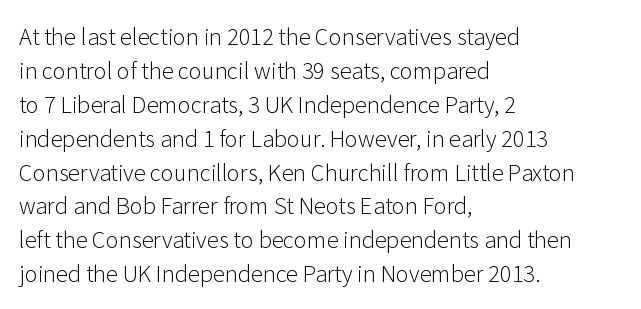
These lines stack with their left ends in a neat column. Any mark beneath the type? The region is blank. Short note: letters normally spaced. The type sits square on the baseline with zero lean.
